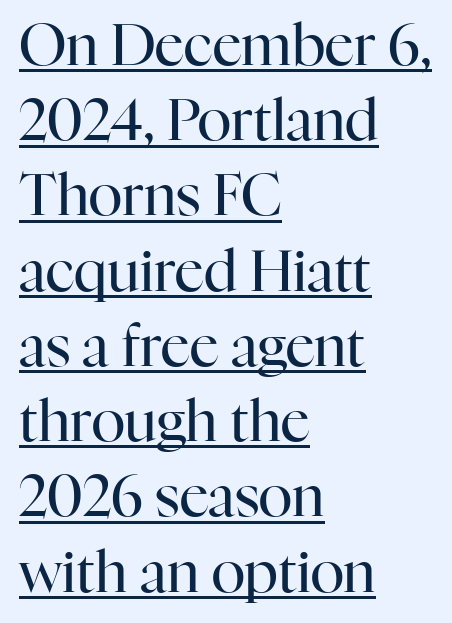
Q: Is the text bold? A: No.
Q: Is the text italic (slanted)? A: No, it is upright.
Q: Is the typeface a serif or a sans-serif typeface? A: Serif.
Q: Is the text underlined? A: Yes.
Q: How is the paragraph aligned? A: Left-aligned.
Q: Is the spacing between letters normal or unusually wide? A: Normal.
Q: Is the spacing between lines tight, normal or loose? A: Normal.
Q: Width (condensed, normal, or wide)? A: Normal.
Q: Stroke contrast? A: High.
Q: x-height? A: Medium.
Q: Monospaced? A: No.
